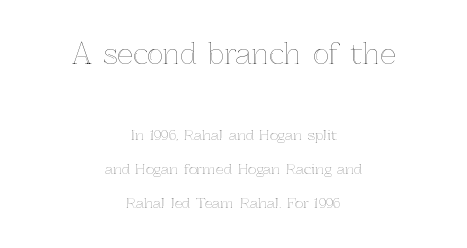
Q: Is the text italic (slanted)? A: No, it is upright.
Q: Is the text underlined? A: No.
Q: How is the paragraph aligned? A: Centered.
Q: Is the spacing between letters normal or unusually wide? A: Normal.
Q: Is the spacing between lines tight, normal or loose? A: Loose.
Q: Which block of text is set in a larger size, the first (top) or the second (bottom)? A: The first (top) one.
Q: Width (condensed, normal, or wide)? A: Normal.
Q: x-height? A: Medium.
Q: Monospaced? A: No.
